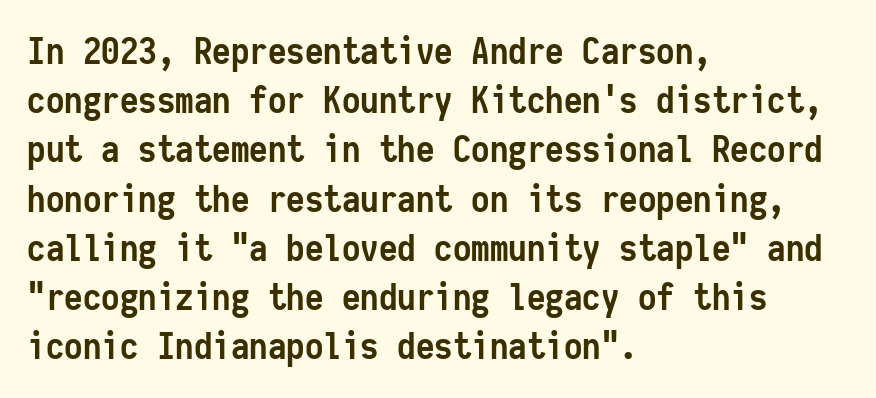
{"serif": "no", "italic": "no", "bold": "yes", "weight": "semibold", "width": "condensed", "stroke_contrast": "low", "x_height": "medium", "monospaced": "yes", "underline": "no", "align": "left", "line_spacing": "normal", "line_spacing_ratio": 1.33, "letter_spacing": "normal", "letter_spacing_em": 0.0, "glyph_px": 37}
